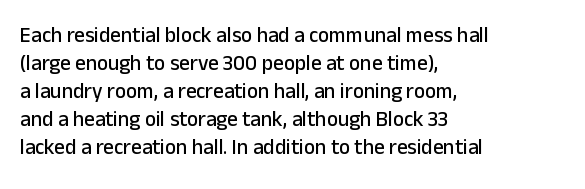
{"italic": "no", "underline": "no", "align": "left", "line_spacing": "normal", "line_spacing_ratio": 1.33, "letter_spacing": "normal", "letter_spacing_em": 0.0, "glyph_px": 21}
